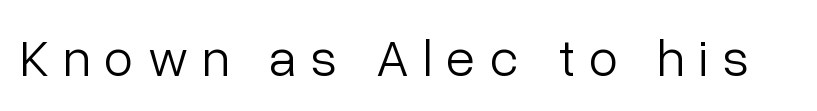
Q: Is the text bold? A: No.
Q: Is the text italic (slanted)? A: No, it is upright.
Q: Is the typeface a serif or a sans-serif typeface? A: Sans-serif.
Q: Is the text underlined? A: No.
Q: Is the spacing between letters normal or unusually wide? A: Unusually wide.
Q: Width (condensed, normal, or wide)? A: Normal.
Q: Stroke contrast? A: Low.
Q: x-height? A: Medium.
Q: Monospaced? A: No.
